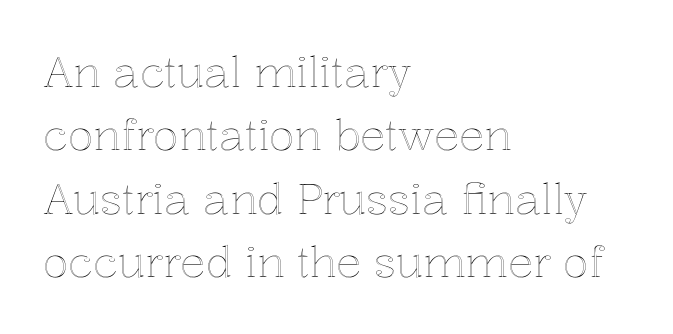
The image shows 42 px text type, upright; set left-aligned, normal line spacing (1.51x), normal letter spacing, not underlined; a medium x-height.
